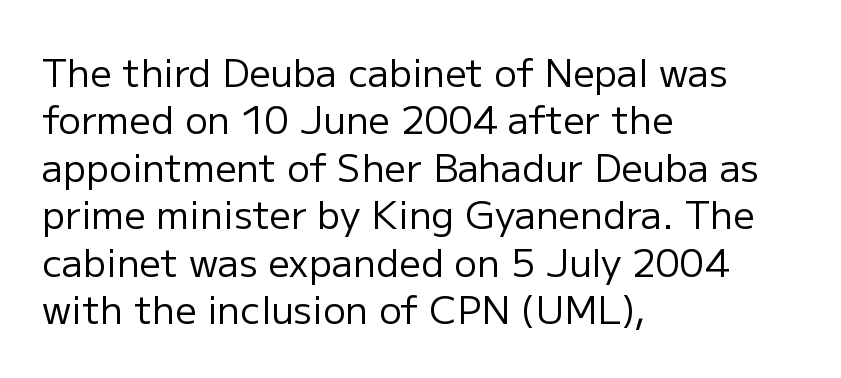
{"serif": "no", "italic": "no", "bold": "no", "weight": "regular", "width": "normal", "stroke_contrast": "low", "x_height": "medium", "monospaced": "no", "underline": "no", "align": "left", "line_spacing": "normal", "line_spacing_ratio": 1.25, "letter_spacing": "normal", "letter_spacing_em": 0.0, "glyph_px": 38}
